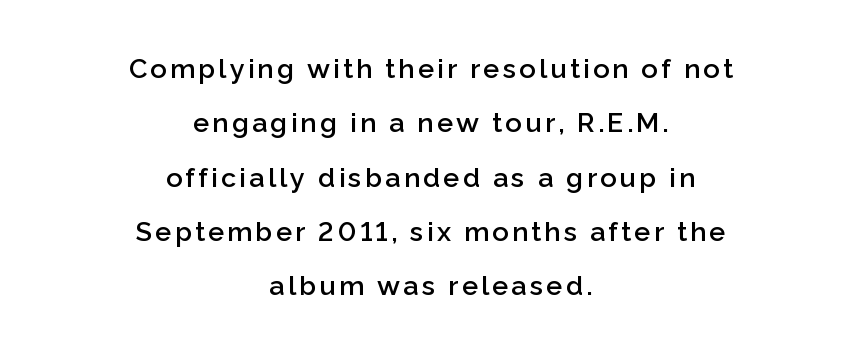
A bit beefed up — I'd call it semibold rather than bold. Descenders are the only things crossing below the line. Posture: vertical. Airy leading. These lines are centered, leaving both edges ragged.
